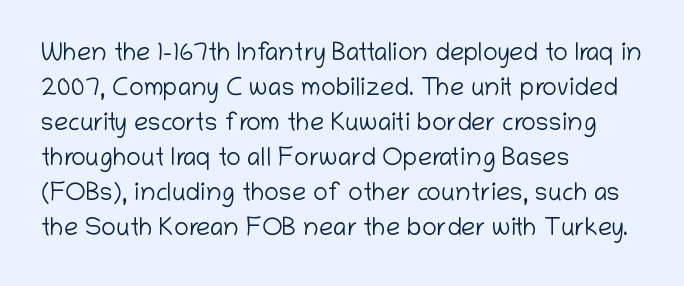
Nobody drew a line under any word here. The passage is arranged the way most books set body copy — flush left. Is the stroke heavy? The answer is a plain regular-or-lighter. Nobody touched the tracking dial on this one. A roman cut, with each character standing at attention. The space between consecutive lines is moderate.
